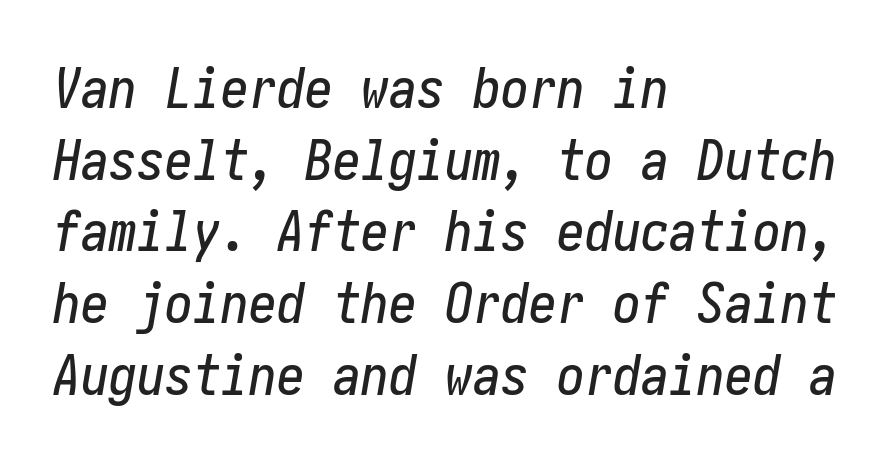
{"italic": "yes", "lean": "right", "slant_degrees": 10, "width": "condensed", "stroke_contrast": "low", "x_height": "medium", "underline": "no", "align": "left", "line_spacing": "normal", "line_spacing_ratio": 1.28, "letter_spacing": "normal", "letter_spacing_em": 0.0, "glyph_px": 56}
